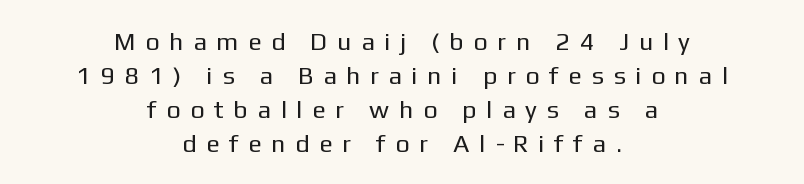
The image shows 25 px text type, upright; set centered, normal line spacing (1.36x), unusually wide letter spacing (+0.46 em), not underlined.
